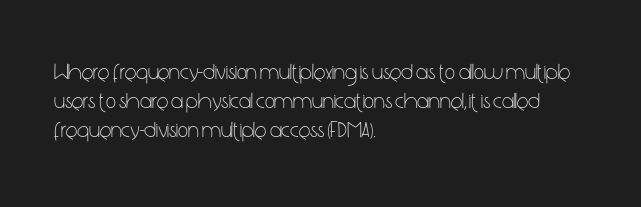
The image shows 22 px text type, upright; set left-aligned, normal line spacing (1.32x), normal letter spacing, not underlined.
